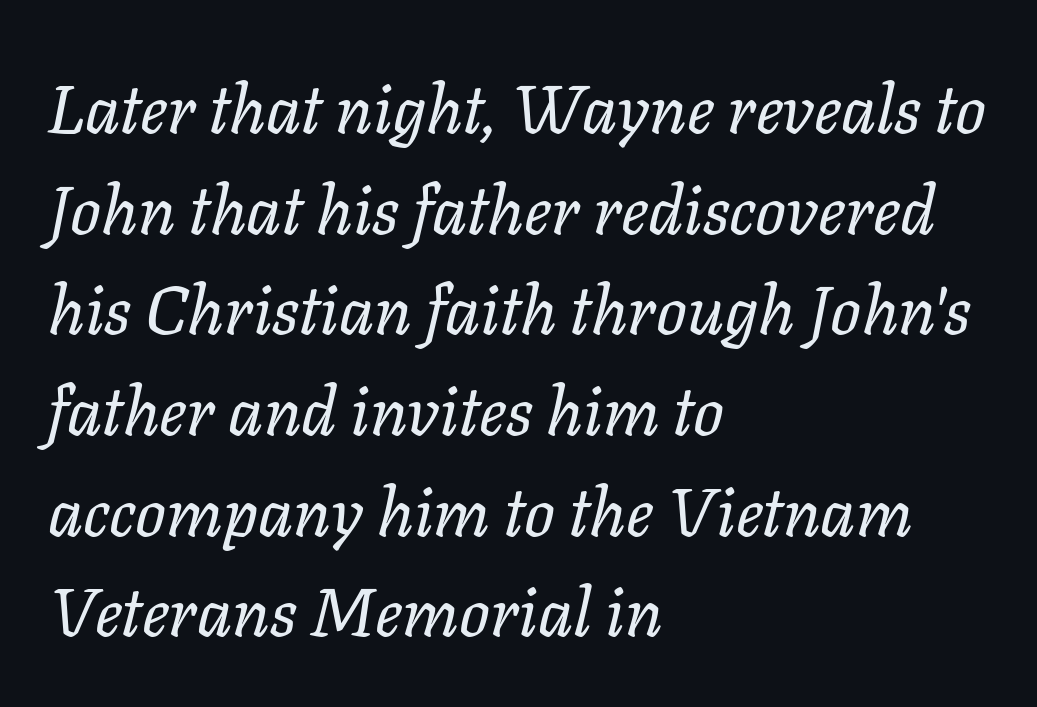
{"italic": "yes", "lean": "right", "slant_degrees": 11, "bold": "no", "weight": "regular", "width": "normal", "stroke_contrast": "low", "x_height": "medium", "monospaced": "no", "underline": "no", "align": "left", "line_spacing": "normal", "line_spacing_ratio": 1.48, "letter_spacing": "normal", "letter_spacing_em": 0.0, "glyph_px": 68}
